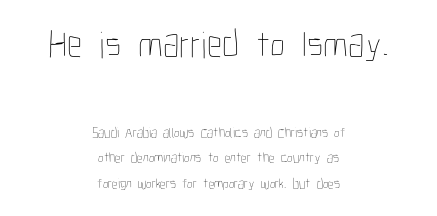
The image shows 38 px thin, condensed type, upright; set centered, line spacing 1.82x, normal letter spacing, not underlined; the first (top) block is 2.71x larger; low stroke contrast and a medium x-height.
